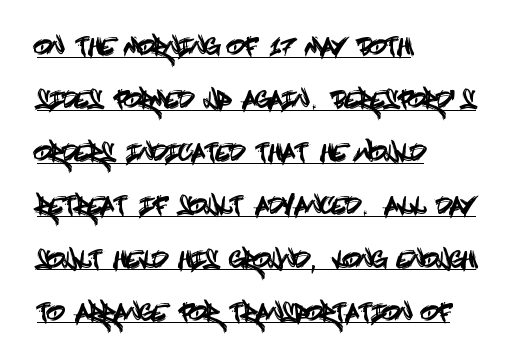
Q: Is the text italic (slanted)? A: Yes.
Q: Is the text underlined? A: Yes.
Q: How is the paragraph aligned? A: Left-aligned.
Q: Is the spacing between letters normal or unusually wide? A: Normal.
Q: Is the spacing between lines tight, normal or loose? A: Loose.
